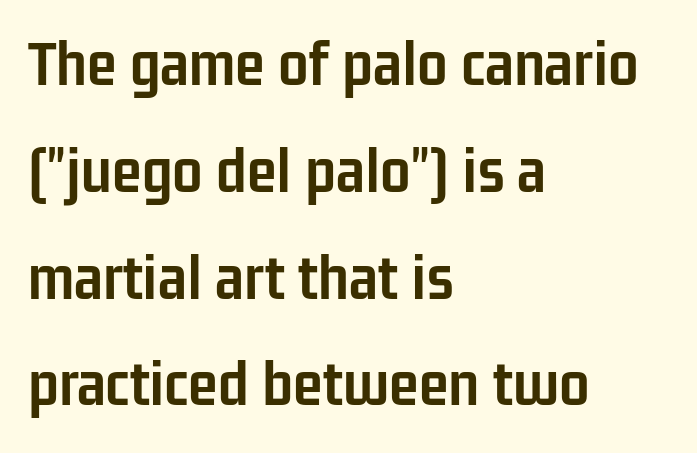
{"serif": "no", "italic": "no", "bold": "yes", "weight": "semibold", "width": "condensed", "stroke_contrast": "low", "x_height": "medium", "monospaced": "no", "underline": "no", "align": "left", "line_spacing": "normal", "line_spacing_ratio": 1.57, "letter_spacing": "normal", "letter_spacing_em": 0.0, "glyph_px": 68}
